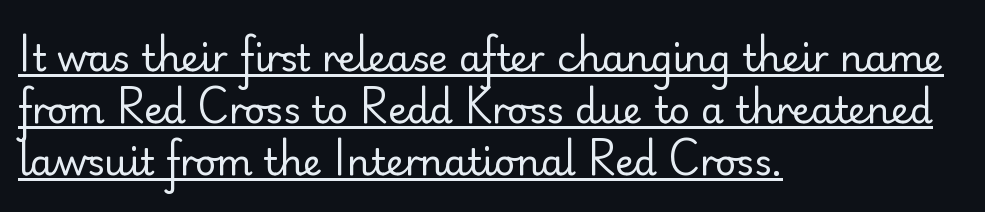
Q: Is the text bold? A: No.
Q: Is the text italic (slanted)? A: No, it is upright.
Q: Is the typeface a serif or a sans-serif typeface? A: Sans-serif.
Q: Is the text underlined? A: Yes.
Q: How is the paragraph aligned? A: Left-aligned.
Q: Is the spacing between letters normal or unusually wide? A: Normal.
Q: Is the spacing between lines tight, normal or loose? A: Normal.
Q: Width (condensed, normal, or wide)? A: Normal.
Q: Stroke contrast? A: Low.
Q: x-height? A: Small.
Q: Monospaced? A: No.
